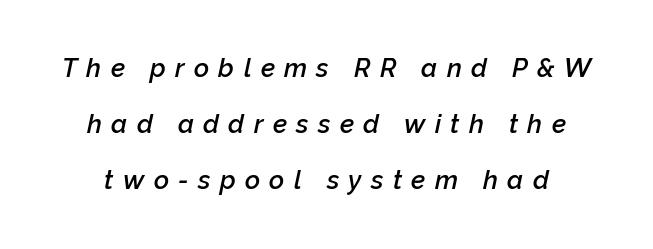
{"italic": "yes", "lean": "right", "slant_degrees": 12, "bold": "semi", "underline": "no", "line_spacing": "loose", "line_spacing_ratio": 2.16, "letter_spacing": "wide", "letter_spacing_em": 0.36, "glyph_px": 26}
